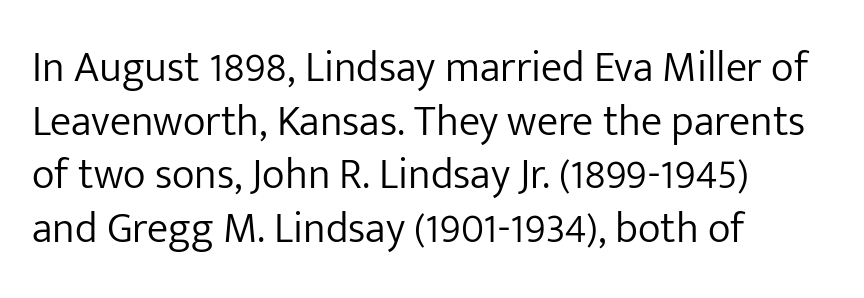
The image shows 43 px light sans-serif type, upright; set left-aligned, normal line spacing (1.25x), normal letter spacing, not underlined; low stroke contrast and a medium x-height.
